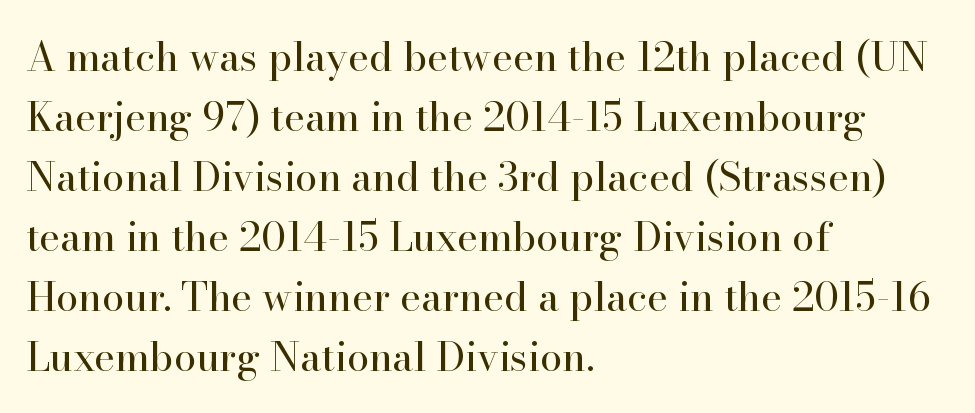
{"serif": "yes", "italic": "no", "bold": "no", "weight": "regular", "width": "normal", "stroke_contrast": "high", "x_height": "small", "monospaced": "no", "underline": "no", "align": "left", "line_spacing": "normal", "line_spacing_ratio": 1.5, "letter_spacing": "normal", "letter_spacing_em": 0.0, "glyph_px": 40}
